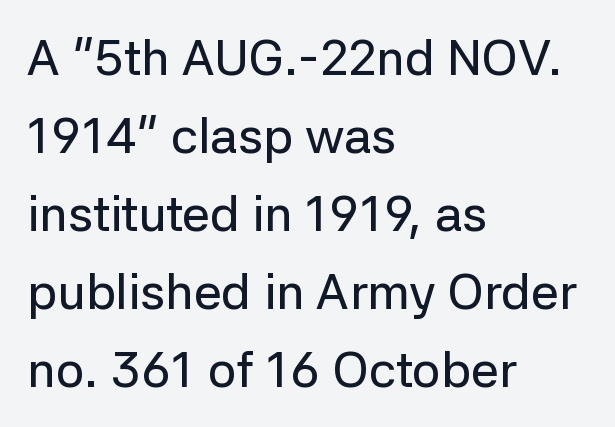
{"serif": "no", "italic": "no", "width": "normal", "stroke_contrast": "low", "x_height": "medium", "monospaced": "no", "underline": "no", "align": "left", "line_spacing": "normal", "line_spacing_ratio": 1.56, "letter_spacing": "normal", "letter_spacing_em": 0.0, "glyph_px": 50}
